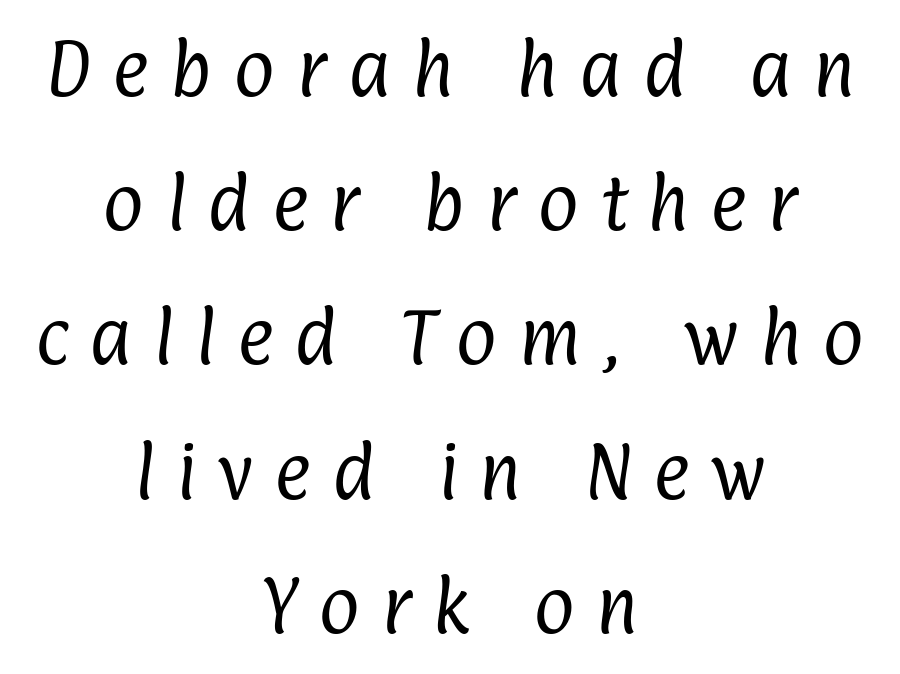
The image shows 63 px regular-weight, condensed sans-serif type; set centered, loose line spacing (2.13x), unusually wide letter spacing (+0.33 em), not underlined; low stroke contrast and a medium x-height.
